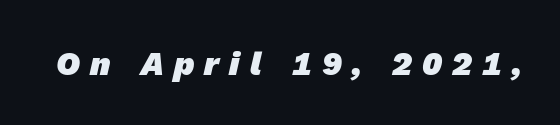
The image shows 33 px heavy sans-serif type; set unusually wide letter spacing (+0.31 em), not underlined; low stroke contrast and a medium x-height.
